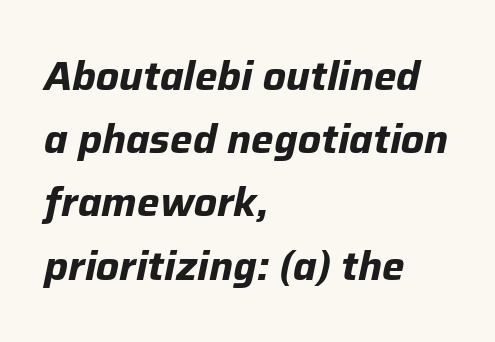
{"italic": "yes", "lean": "right", "slant_degrees": 12, "bold": "yes", "weight": "bold", "width": "normal", "stroke_contrast": "low", "x_height": "medium", "monospaced": "no", "underline": "no", "align": "left", "line_spacing": "normal", "line_spacing_ratio": 1.58, "letter_spacing": "normal", "letter_spacing_em": 0.0, "glyph_px": 40}
